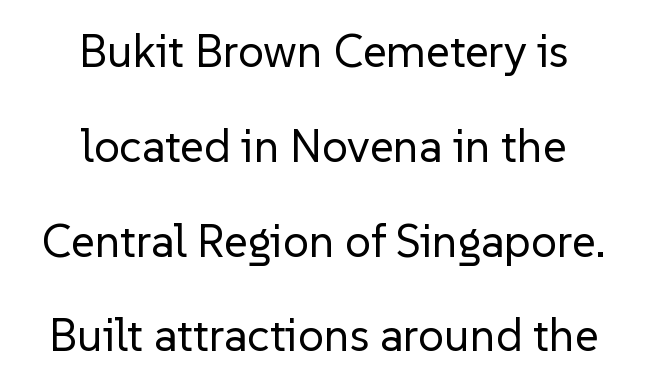
Leading is clearly above the norm, producing a sparse column. This is not heavy type; no bold has been used. Nobody drew a line under any word here. Classification — sans serif. Each letter keeps its own natural width here, so spacing adapts to shape. These lines keep a tight, regular rhythm from letter to letter.
